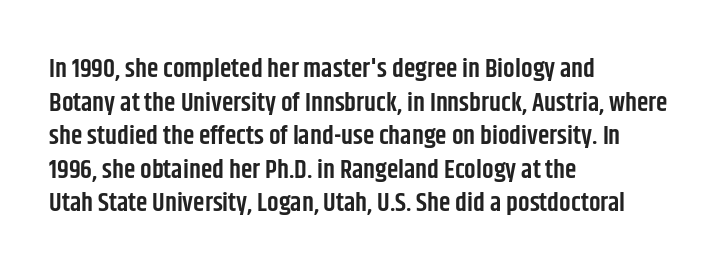
The image shows 26 px text type, upright; set left-aligned, normal line spacing (1.29x), normal letter spacing, not underlined.
